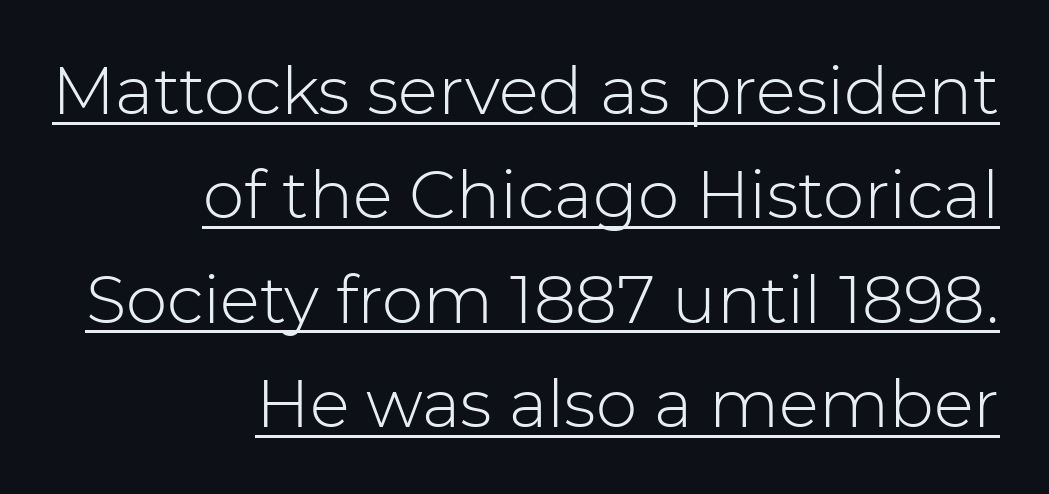
Q: Is the text bold? A: No.
Q: Is the text italic (slanted)? A: No, it is upright.
Q: Is the typeface a serif or a sans-serif typeface? A: Sans-serif.
Q: Is the text underlined? A: Yes.
Q: How is the paragraph aligned? A: Right-aligned.
Q: Is the spacing between letters normal or unusually wide? A: Normal.
Q: Is the spacing between lines tight, normal or loose? A: Normal.
Q: Width (condensed, normal, or wide)? A: Normal.
Q: Stroke contrast? A: Low.
Q: x-height? A: Medium.
Q: Monospaced? A: No.
